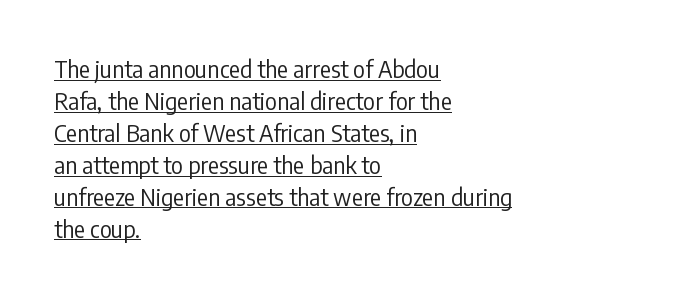
The image shows 23 px text type, upright; set left-aligned, normal line spacing (1.39x), normal letter spacing, underlined.
